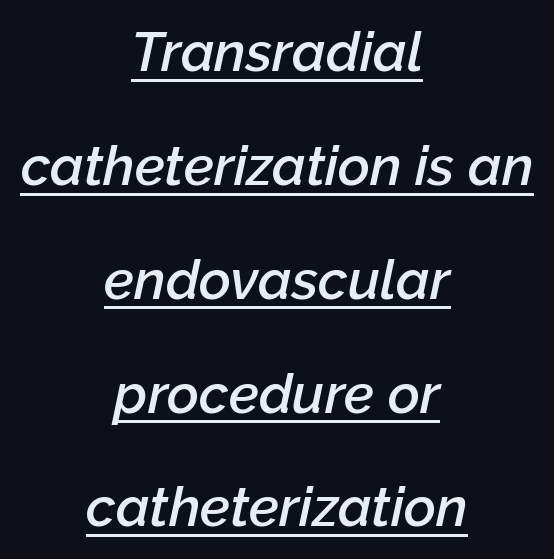
The image shows 55 px semibold type, italic (leaning right); set centered, loose line spacing (2.07x), normal letter spacing, underlined; low stroke contrast and a medium x-height.
